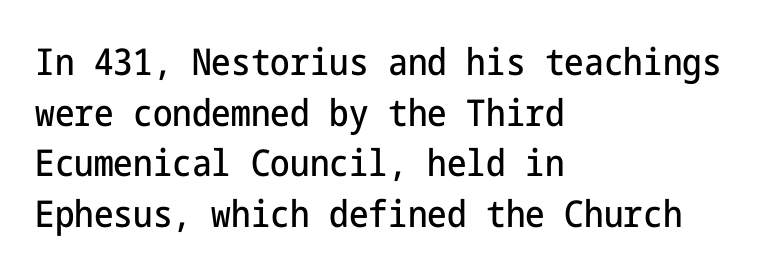
{"serif": "no", "italic": "no", "width": "condensed", "stroke_contrast": "low", "x_height": "medium", "underline": "no", "align": "left", "line_spacing": "normal", "line_spacing_ratio": 1.37, "letter_spacing": "normal", "letter_spacing_em": 0.0, "glyph_px": 37}
